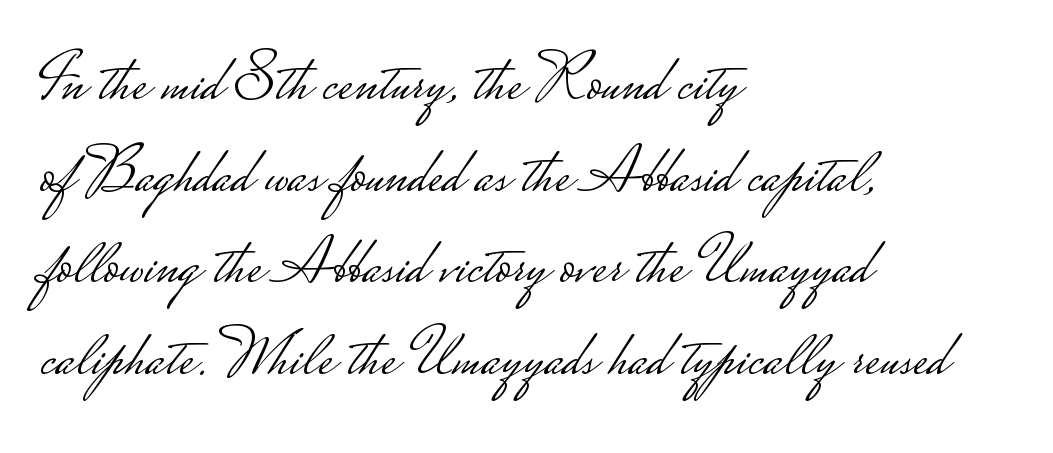
The image shows 65 px light, wide sans-serif type; set left-aligned, normal line spacing (1.41x), normal letter spacing, not underlined; low stroke contrast.
